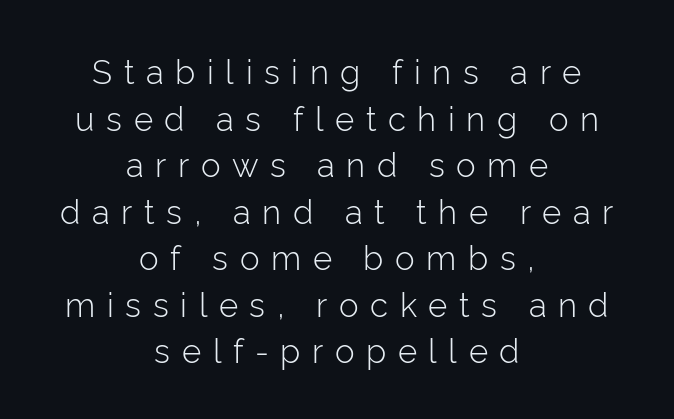
The image shows 33 px light sans-serif type, upright; set centered, normal line spacing (1.41x), unusually wide letter spacing (+0.35 em), not underlined; low stroke contrast and a medium x-height.
